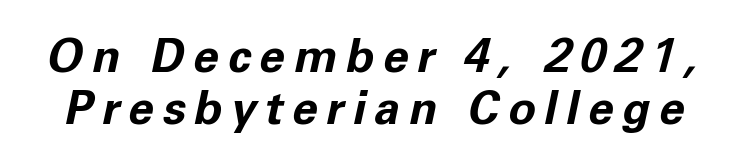
{"italic": "yes", "lean": "right", "slant_degrees": 11, "bold": "yes", "weight": "bold", "width": "normal", "stroke_contrast": "low", "x_height": "medium", "monospaced": "no", "underline": "no", "line_spacing": "tight", "line_spacing_ratio": 1.12, "glyph_px": 46}
